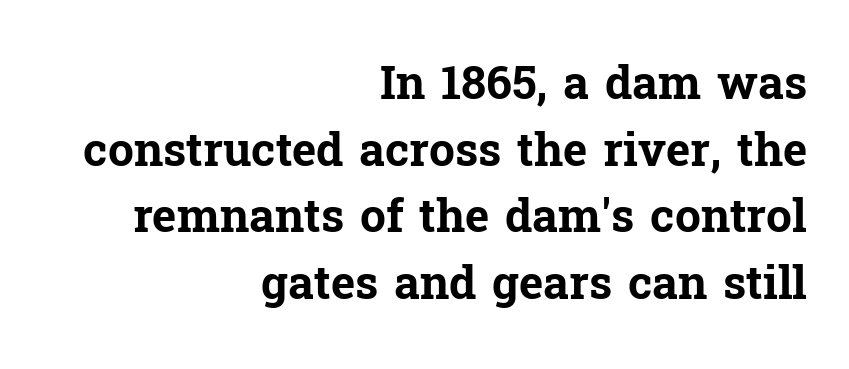
Q: Is the text bold? A: Yes.
Q: Is the text italic (slanted)? A: No, it is upright.
Q: Is the typeface a serif or a sans-serif typeface? A: Serif.
Q: Is the text underlined? A: No.
Q: How is the paragraph aligned? A: Right-aligned.
Q: Is the spacing between letters normal or unusually wide? A: Normal.
Q: Is the spacing between lines tight, normal or loose? A: Normal.
Q: Width (condensed, normal, or wide)? A: Normal.
Q: Stroke contrast? A: Low.
Q: x-height? A: Medium.
Q: Monospaced? A: No.
